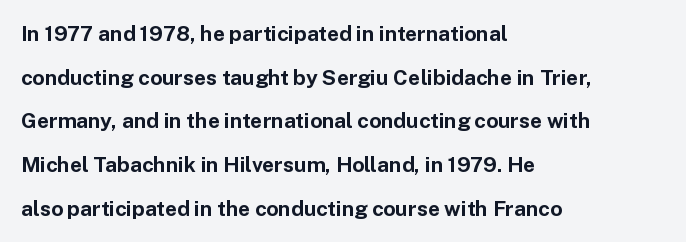
The image shows 21 px bold type, upright; set left-aligned, loose line spacing (2.08x), normal letter spacing, not underlined.
